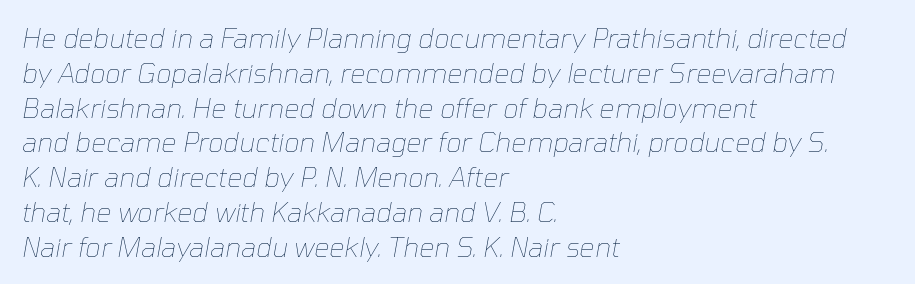
The image shows 27 px text type, italic (leaning right); set left-aligned, normal line spacing (1.29x), normal letter spacing, not underlined.
